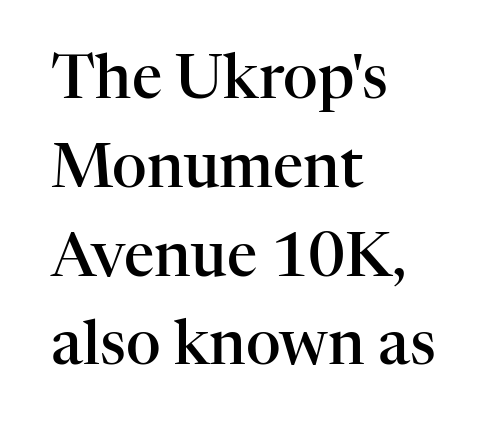
Q: Is the text bold? A: Semi-bold.
Q: Is the text italic (slanted)? A: No, it is upright.
Q: Is the typeface a serif or a sans-serif typeface? A: Serif.
Q: Is the text underlined? A: No.
Q: How is the paragraph aligned? A: Left-aligned.
Q: Is the spacing between letters normal or unusually wide? A: Normal.
Q: Is the spacing between lines tight, normal or loose? A: Normal.
Q: Width (condensed, normal, or wide)? A: Normal.
Q: Stroke contrast? A: High.
Q: x-height? A: Medium.
Q: Monospaced? A: No.
